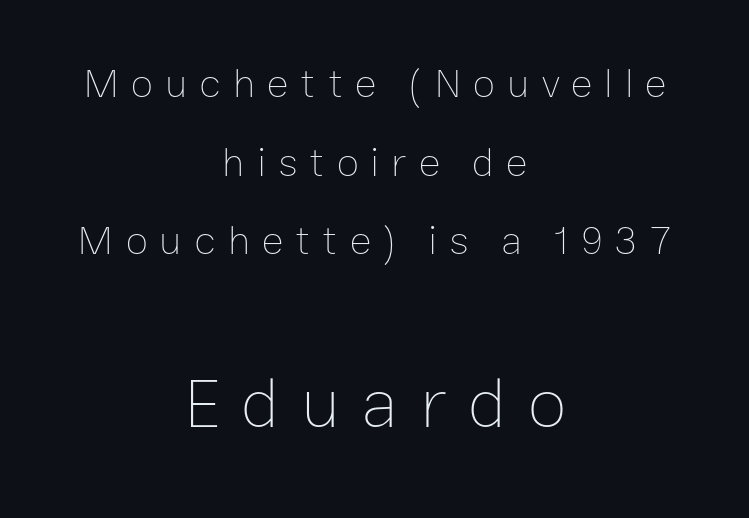
The image shows 72 px thin type, upright; set centered, loose line spacing (1.92x), unusually wide letter spacing (+0.29 em), not underlined; the second (bottom) block is 1.76x larger; low stroke contrast and a medium x-height.
